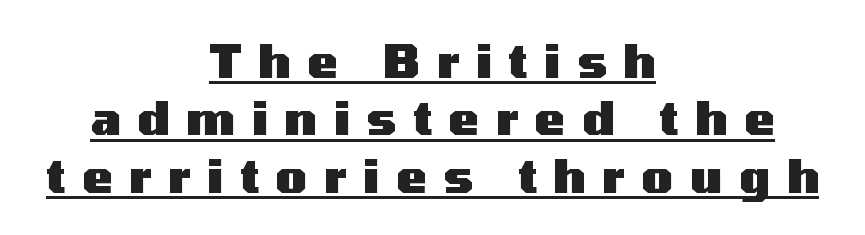
{"serif": "no", "italic": "no", "bold": "yes", "weight": "heavy", "width": "wide", "stroke_contrast": "medium", "x_height": "medium", "monospaced": "no", "underline": "yes", "align": "center", "line_spacing": "normal", "line_spacing_ratio": 1.25, "letter_spacing": "wide", "letter_spacing_em": 0.36, "glyph_px": 46}
